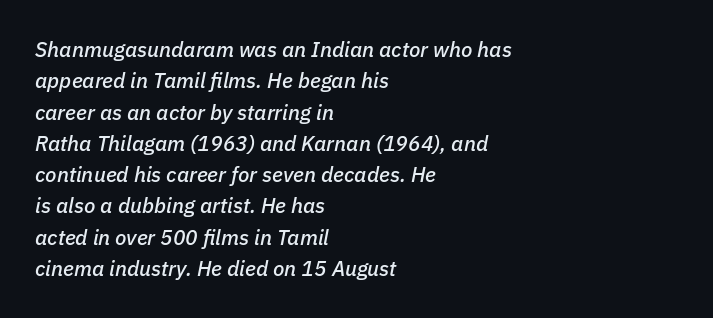
The image shows 21 px text type, italic (leaning right); set left-aligned, normal line spacing (1.49x), normal letter spacing, not underlined.
